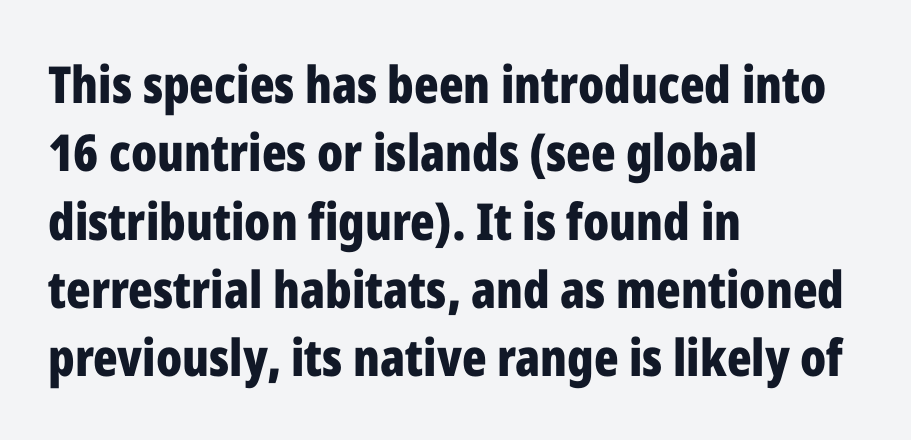
Q: Is the text bold? A: Yes.
Q: Is the text italic (slanted)? A: No, it is upright.
Q: Is the typeface a serif or a sans-serif typeface? A: Sans-serif.
Q: Is the text underlined? A: No.
Q: How is the paragraph aligned? A: Left-aligned.
Q: Is the spacing between letters normal or unusually wide? A: Normal.
Q: Is the spacing between lines tight, normal or loose? A: Normal.
Q: Width (condensed, normal, or wide)? A: Condensed.
Q: Stroke contrast? A: Low.
Q: x-height? A: Medium.
Q: Monospaced? A: No.
